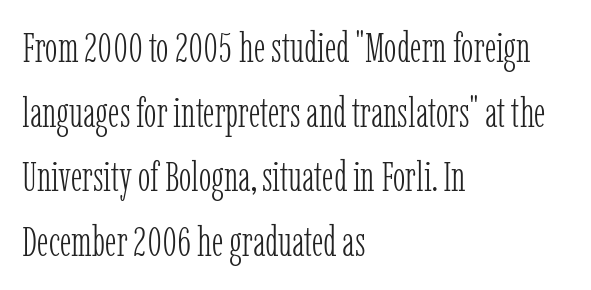
Q: Is the text bold? A: No.
Q: Is the text italic (slanted)? A: No, it is upright.
Q: Is the typeface a serif or a sans-serif typeface? A: Serif.
Q: Is the text underlined? A: No.
Q: How is the paragraph aligned? A: Left-aligned.
Q: Is the spacing between letters normal or unusually wide? A: Normal.
Q: Is the spacing between lines tight, normal or loose? A: Normal.
Q: Width (condensed, normal, or wide)? A: Condensed.
Q: Stroke contrast? A: Low.
Q: x-height? A: Medium.
Q: Monospaced? A: No.
